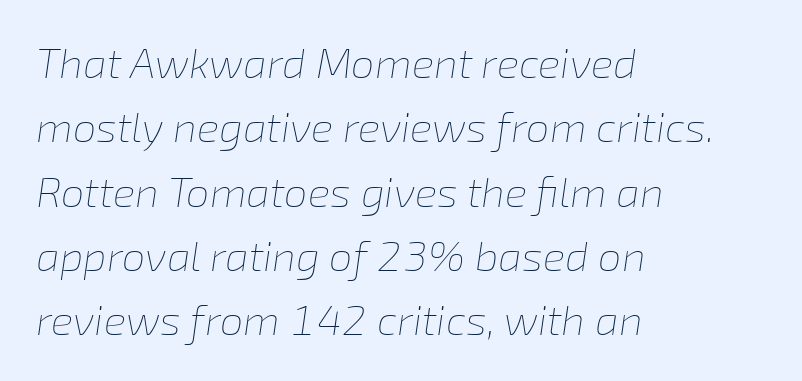
You could call the tracking neutral — neither tight nor loose. The rendering uses a moderate line-height, typical for paragraphs. In terms of posture, this sample is oblique. Think standard paragraph weight, or any step lighter than that.
